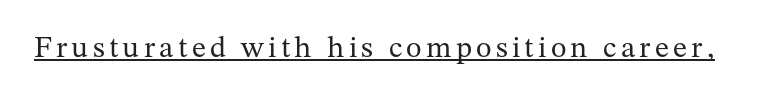
This is underlined copy, the kind a proofreader might mark for attention. In terms of letterform style, serifs are clearly present. The font sits on the lighter half of the weight spectrum, regular included. It's the straight-up-and-down kind of type.
